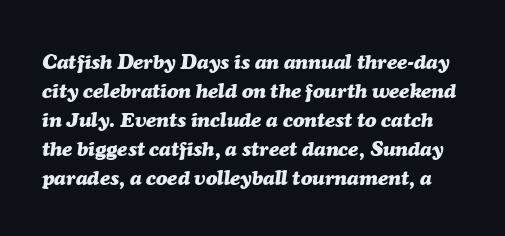
The image shows 21 px bold type, italic (leaning right); set normal line spacing (1.38x), normal letter spacing, not underlined.
